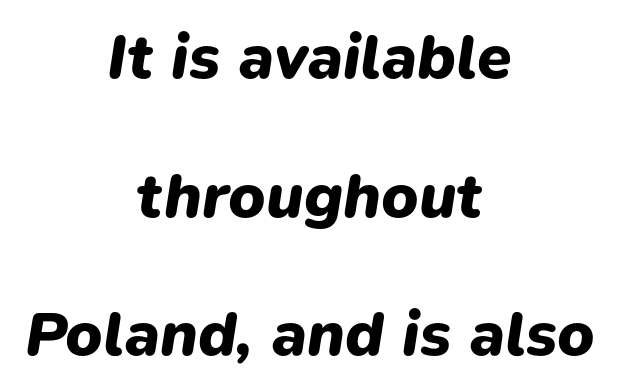
Q: Is the text bold? A: Yes.
Q: Is the text italic (slanted)? A: Yes, it leans right by about 9 degrees.
Q: Is the text underlined? A: No.
Q: How is the paragraph aligned? A: Centered.
Q: Is the spacing between letters normal or unusually wide? A: Normal.
Q: Is the spacing between lines tight, normal or loose? A: Loose.
Q: Width (condensed, normal, or wide)? A: Normal.
Q: Stroke contrast? A: Low.
Q: x-height? A: Medium.
Q: Monospaced? A: No.
